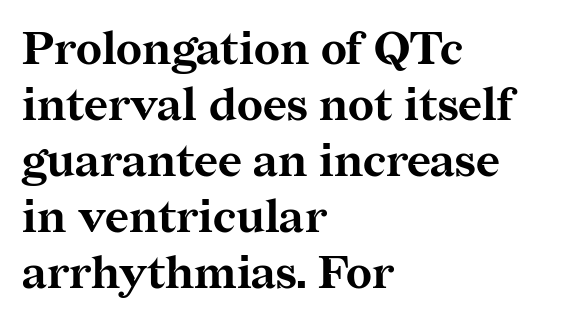
Ascenders rise straight up at ninety degrees. The passage shown is emphatically bold. Rule under the text: the space is simply empty. Each letter keeps its own natural width here, so spacing adapts to shape. The paragraph has a hard left edge and a soft right edge.
